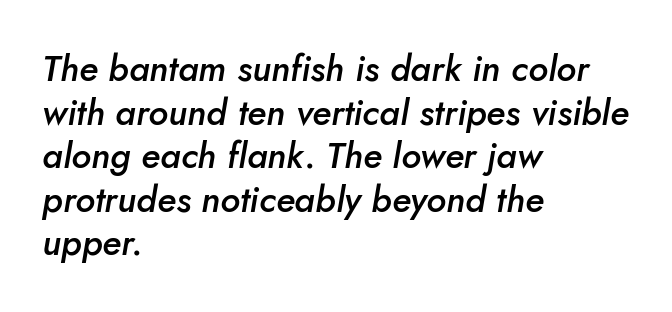
Q: Is the text bold? A: Semi-bold.
Q: Is the text italic (slanted)? A: Yes, it leans right by about 10 degrees.
Q: Is the text underlined? A: No.
Q: How is the paragraph aligned? A: Left-aligned.
Q: Is the spacing between letters normal or unusually wide? A: Normal.
Q: Width (condensed, normal, or wide)? A: Normal.
Q: Stroke contrast? A: Low.
Q: x-height? A: Small.
Q: Monospaced? A: No.
